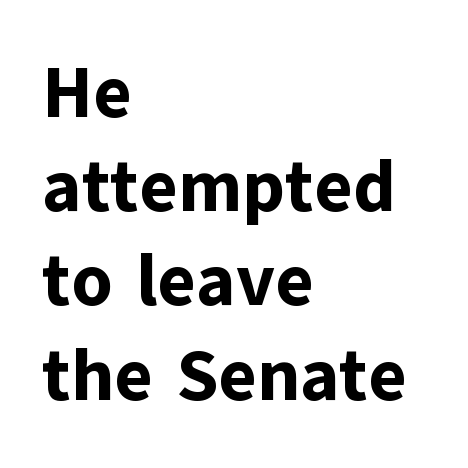
The image shows 73 px bold sans-serif type, upright; set left-aligned, normal line spacing (1.29x), normal letter spacing, not underlined; low stroke contrast and a medium x-height.
